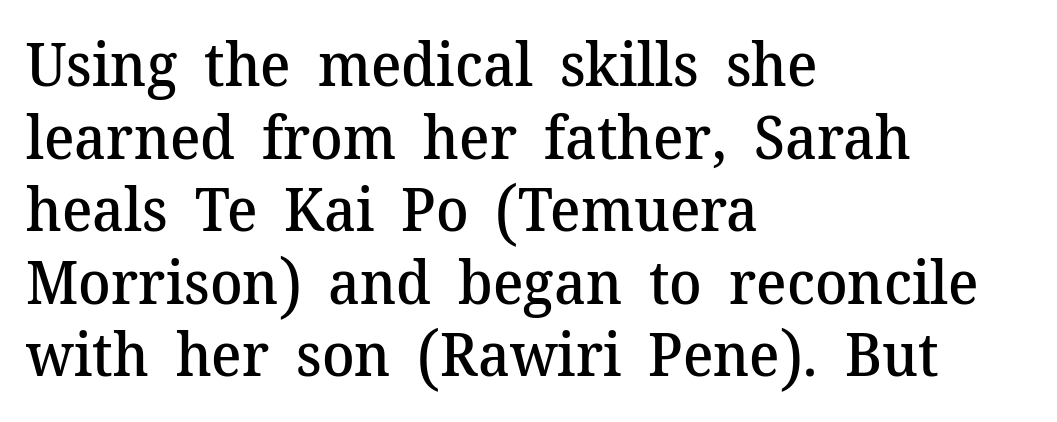
The image shows 60 px semibold serif type, upright; set left-aligned, line spacing 1.21x, normal letter spacing, not underlined; medium stroke contrast and a medium x-height.
